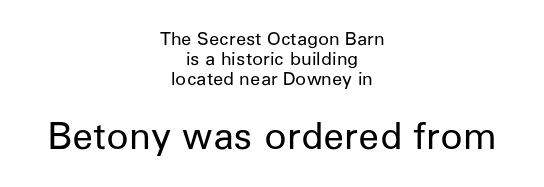
Posture: upright roman. Serif or sans? Sans — the stroke terminals are bare. Check under the words: just untouched page. The strokes carry an ordinary text weight at most. If you folded the block vertically in half, each line would mirror itself in length. Default kerning and tracking; the words read as compact shapes.
